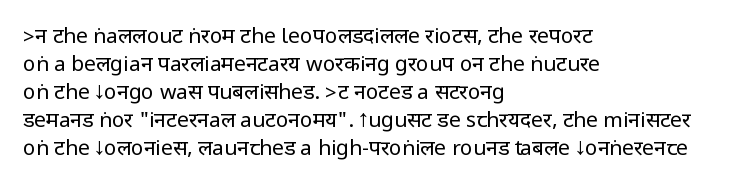
The image shows 21 px text type, upright; set left-aligned, normal line spacing (1.33x), normal letter spacing, not underlined.
